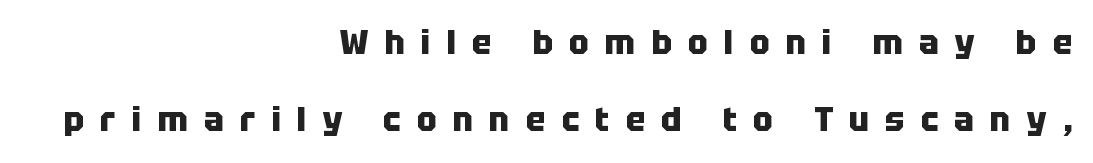
Q: Is the text bold? A: Yes.
Q: Is the text italic (slanted)? A: No, it is upright.
Q: Is the typeface a serif or a sans-serif typeface? A: Sans-serif.
Q: Is the text underlined? A: No.
Q: How is the paragraph aligned? A: Right-aligned.
Q: Is the spacing between letters normal or unusually wide? A: Unusually wide.
Q: Is the spacing between lines tight, normal or loose? A: Loose.
Q: Width (condensed, normal, or wide)? A: Normal.
Q: Stroke contrast? A: Low.
Q: x-height? A: Large.
Q: Monospaced? A: No.
